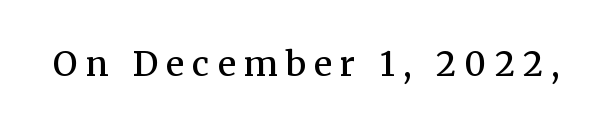
Q: Is the text bold? A: Semi-bold.
Q: Is the text italic (slanted)? A: No, it is upright.
Q: Is the typeface a serif or a sans-serif typeface? A: Serif.
Q: Is the text underlined? A: No.
Q: Is the spacing between letters normal or unusually wide? A: Unusually wide.
Q: Width (condensed, normal, or wide)? A: Normal.
Q: Stroke contrast? A: Medium.
Q: x-height? A: Medium.
Q: Monospaced? A: No.
